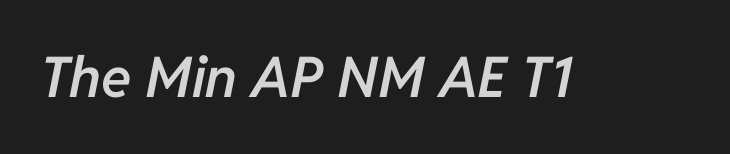
The image shows 56 px semibold type, italic (leaning right); set normal letter spacing, not underlined; low stroke contrast and a medium x-height.
